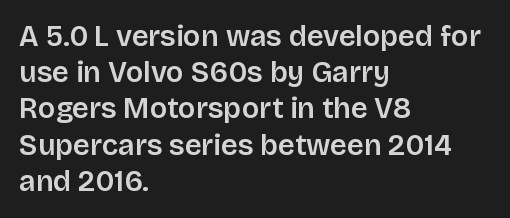
Whoever set this chose a conventional vertical rhythm. Decoration check: the copy has no underline. Does the type have serifs? No, each stem ends abruptly. Casual observation: everything's shoved over to the left. This sample has the flowing, uneven cadence of proportional lettering.
